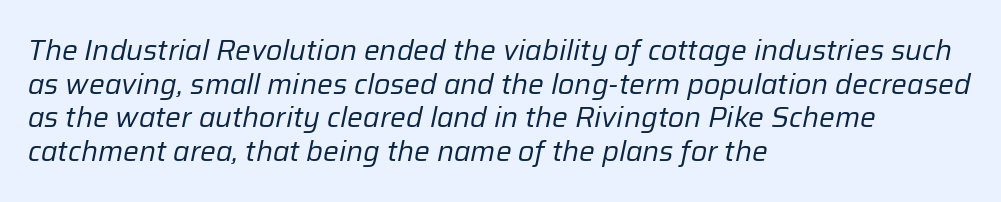
Characters follow at the spacing the type designer built in. Each row of text sits above clean, open space. Think standard paragraph weight, or any step lighter than that. The passage shown is typed in a proportional face where columns would drift.
